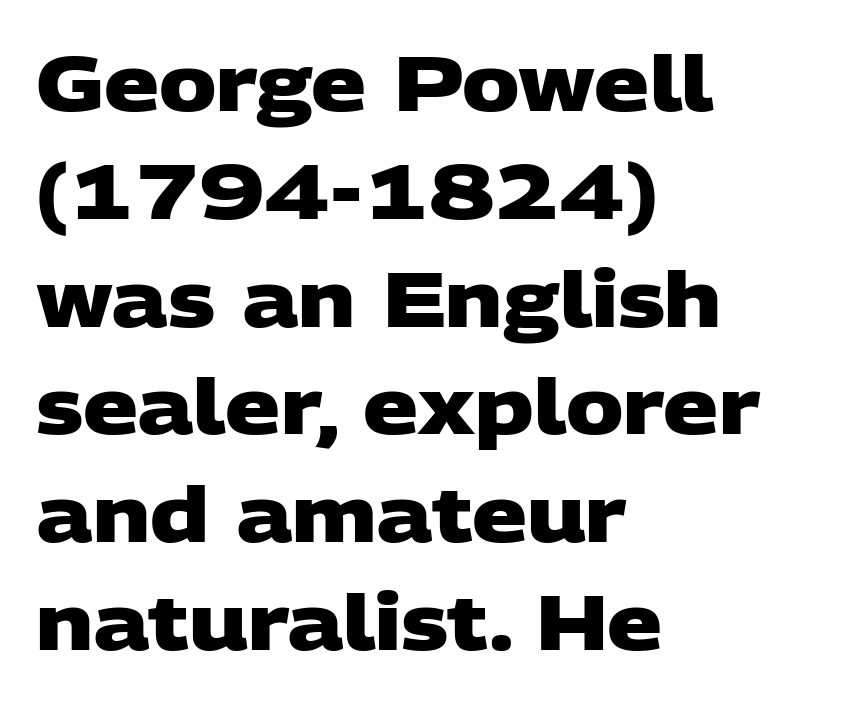
{"serif": "no", "bold": "yes", "weight": "heavy", "width": "wide", "stroke_contrast": "low", "x_height": "large", "monospaced": "no", "underline": "no", "align": "left", "line_spacing": "normal", "line_spacing_ratio": 1.4, "letter_spacing": "normal", "letter_spacing_em": 0.0, "glyph_px": 77}
